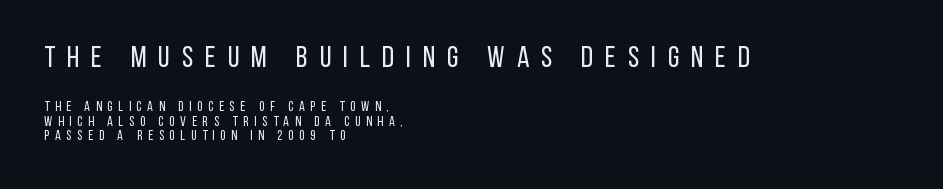
The image shows 30 px regular-weight, condensed sans-serif type, upright; set left-aligned, tight line spacing (1.06x), unusually wide letter spacing (+0.4 em), not underlined; the first (top) block is 2.14x larger; low stroke contrast and a large x-height.
